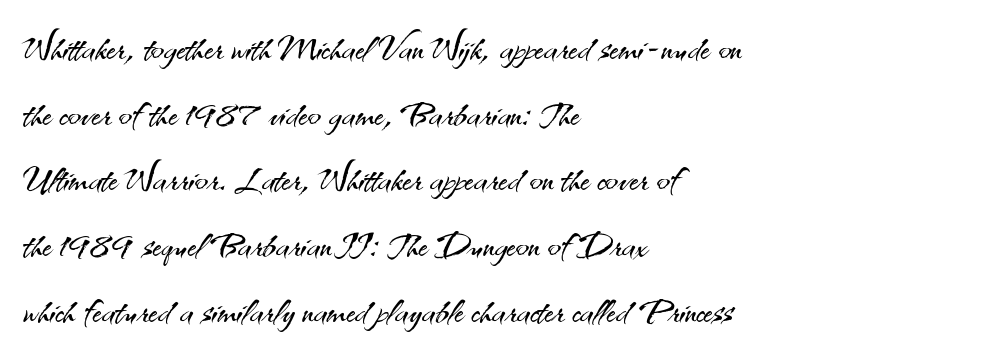
Are there feet on the stems? There aren't — it's a sans. Typeset ragged right — the left edge is the straight one. The letters advance in unequal steps, a hallmark of proportional type. Rows of type keep a routine distance in the vertical direction.
